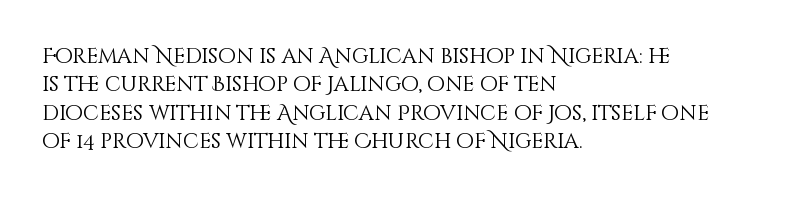
Evenly set lines give the paragraph a standard silhouette. Students, note that the glyphs here touch the page at normal intervals. In terms of posture, this sample is upright. Typeset ragged right — the left edge is the straight one.
